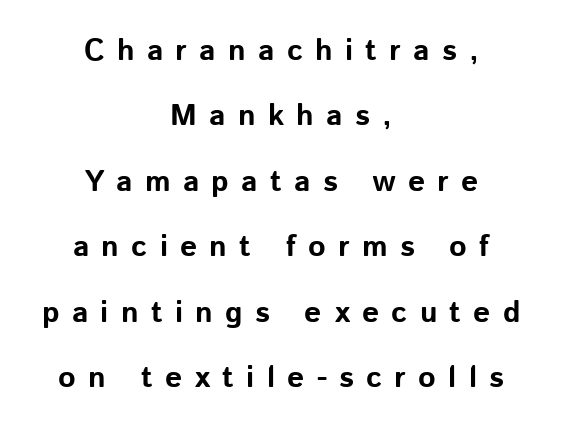
Q: Is the text bold? A: Yes.
Q: Is the text italic (slanted)? A: No, it is upright.
Q: Is the typeface a serif or a sans-serif typeface? A: Sans-serif.
Q: Is the text underlined? A: No.
Q: How is the paragraph aligned? A: Centered.
Q: Is the spacing between letters normal or unusually wide? A: Unusually wide.
Q: Is the spacing between lines tight, normal or loose? A: Loose.
Q: Width (condensed, normal, or wide)? A: Normal.
Q: Stroke contrast? A: Low.
Q: x-height? A: Medium.
Q: Monospaced? A: No.
